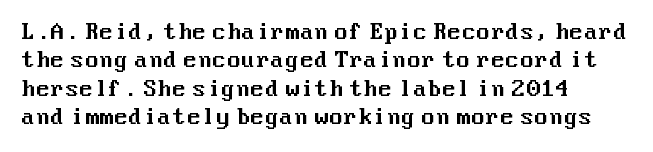
The line-height multiplier appears to be the usual default. Vertical strokes here are truly vertical. The type is set solid horizontally, with unmodified tracking. The gap between lines stays unmarked.
